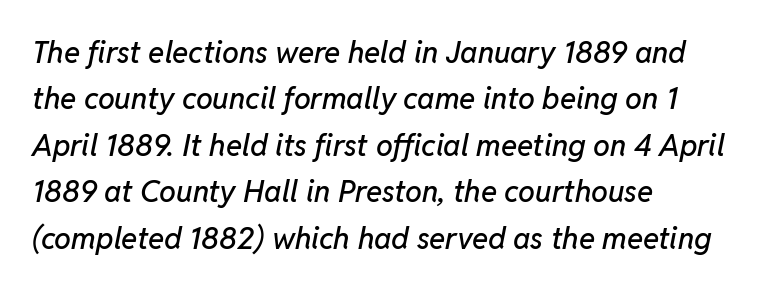
{"italic": "yes", "lean": "right", "slant_degrees": 11, "width": "normal", "stroke_contrast": "low", "x_height": "medium", "monospaced": "no", "underline": "no", "align": "left", "line_spacing": "normal", "line_spacing_ratio": 1.55, "letter_spacing": "normal", "letter_spacing_em": 0.0, "glyph_px": 30}
